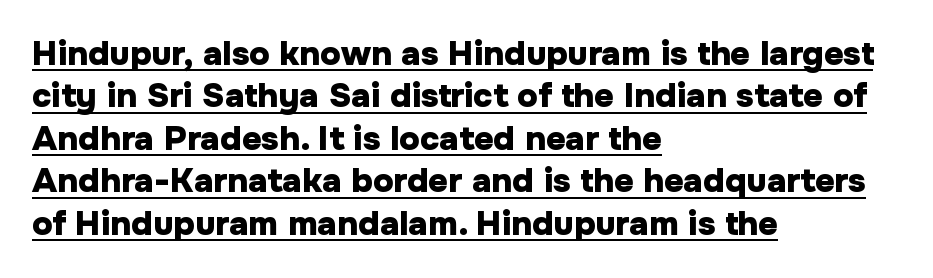
Q: Is the text bold? A: Yes.
Q: Is the text italic (slanted)? A: No, it is upright.
Q: Is the typeface a serif or a sans-serif typeface? A: Sans-serif.
Q: Is the text underlined? A: Yes.
Q: How is the paragraph aligned? A: Left-aligned.
Q: Is the spacing between letters normal or unusually wide? A: Normal.
Q: Is the spacing between lines tight, normal or loose? A: Normal.
Q: Width (condensed, normal, or wide)? A: Normal.
Q: Stroke contrast? A: Low.
Q: x-height? A: Medium.
Q: Monospaced? A: No.
